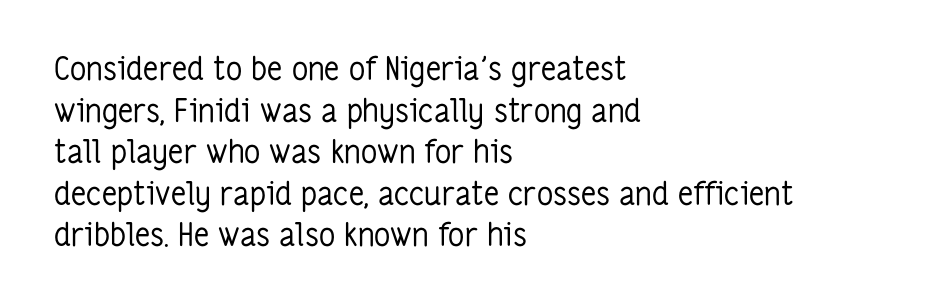
Q: Is the text bold? A: No.
Q: Is the text italic (slanted)? A: No, it is upright.
Q: Is the typeface a serif or a sans-serif typeface? A: Sans-serif.
Q: Is the text underlined? A: No.
Q: How is the paragraph aligned? A: Left-aligned.
Q: Is the spacing between letters normal or unusually wide? A: Normal.
Q: Is the spacing between lines tight, normal or loose? A: Normal.
Q: Width (condensed, normal, or wide)? A: Condensed.
Q: Stroke contrast? A: Low.
Q: x-height? A: Medium.
Q: Monospaced? A: No.
